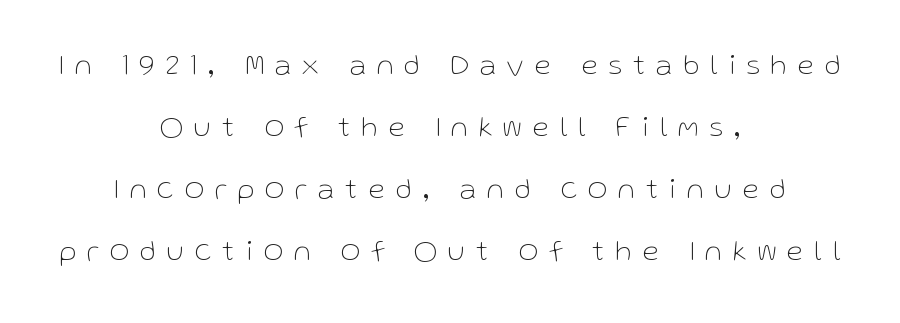
Q: Is the text bold? A: No.
Q: Is the text italic (slanted)? A: No, it is upright.
Q: Is the typeface a serif or a sans-serif typeface? A: Sans-serif.
Q: Is the text underlined? A: No.
Q: How is the paragraph aligned? A: Centered.
Q: Is the spacing between letters normal or unusually wide? A: Unusually wide.
Q: Is the spacing between lines tight, normal or loose? A: Loose.
Q: Width (condensed, normal, or wide)? A: Normal.
Q: Stroke contrast? A: Low.
Q: x-height? A: Medium.
Q: Monospaced? A: No.
